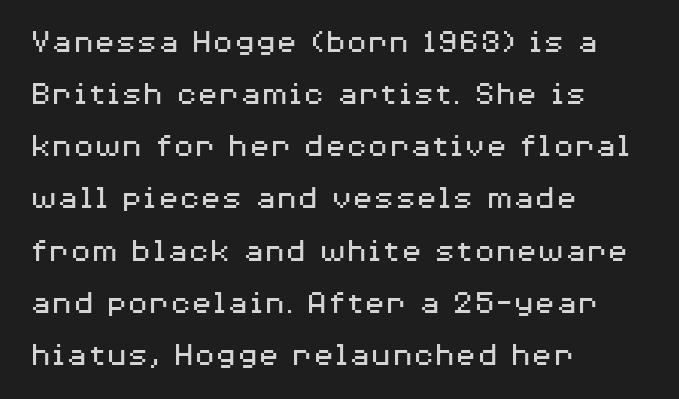
What stands out about the letter spacing? Nothing — it is the standard amount. The passage shown is typed in a proportional face where columns would drift. This sample is left-justified, so line endings fall wherever the words run out. This rendering features lettering with no underline. Does the leading feel generous? No, just average.
